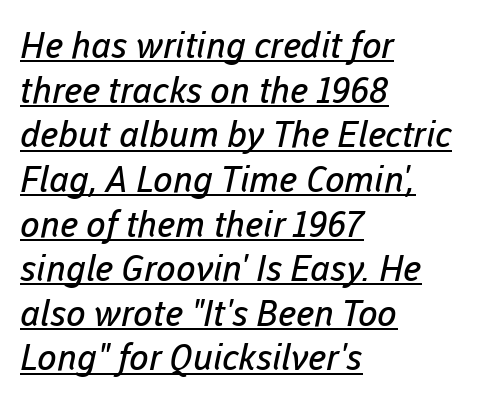
These lines are rendered in a variable-pitch font. The rendering uses the underline text-decoration. The rendering shows plain stroke endings on the letterforms — a sans-serif design. Compared with typical body copy, the letter spacing here is the same. The paragraph shown leans on its left margin.
